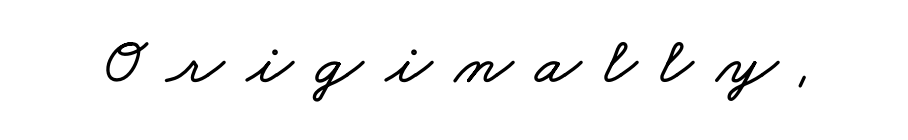
Inter-character spacing is expanded well beyond the font's built-in metrics. The rendering uses natural spacing where letterforms have individual widths. Each row of text sits above clean, open space.
